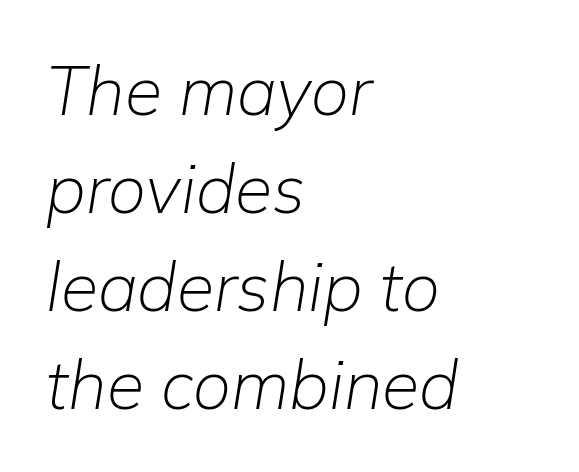
Type without underlining. Counters stay open thanks to moderate or lighter strokes. Casual observation: everything's shoved over to the left. Is this a fixed-width face? No — the glyphs have proportional, varying widths.
